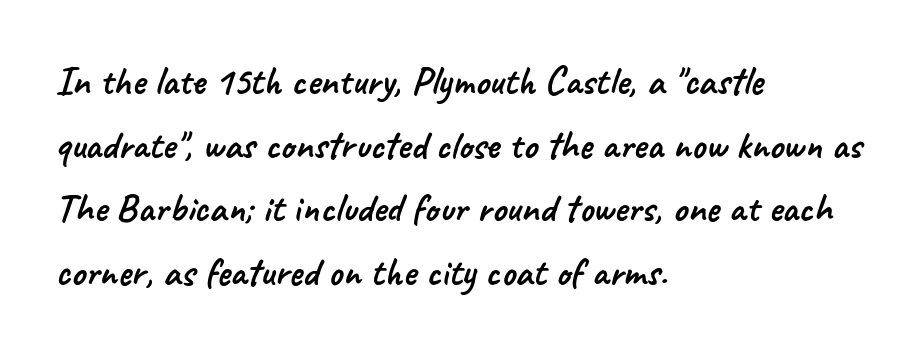
The gap between lines stays unmarked. Horizontal alignment here is leftward, the default for most running prose. Varying glyph widths throughout — classic text-font behaviour. The lines sit at an ordinary, default distance from one another. I'd call this a sans setting — the letters go barefoot.
